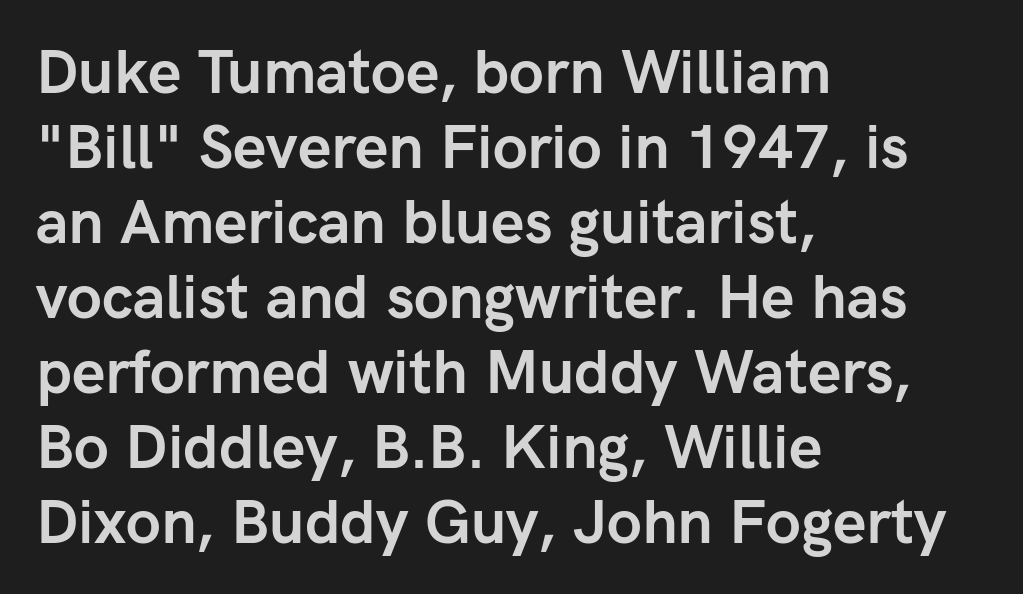
The image shows 60 px semibold sans-serif type, upright; set left-aligned, normal line spacing (1.25x), normal letter spacing, not underlined; low stroke contrast and a medium x-height.
